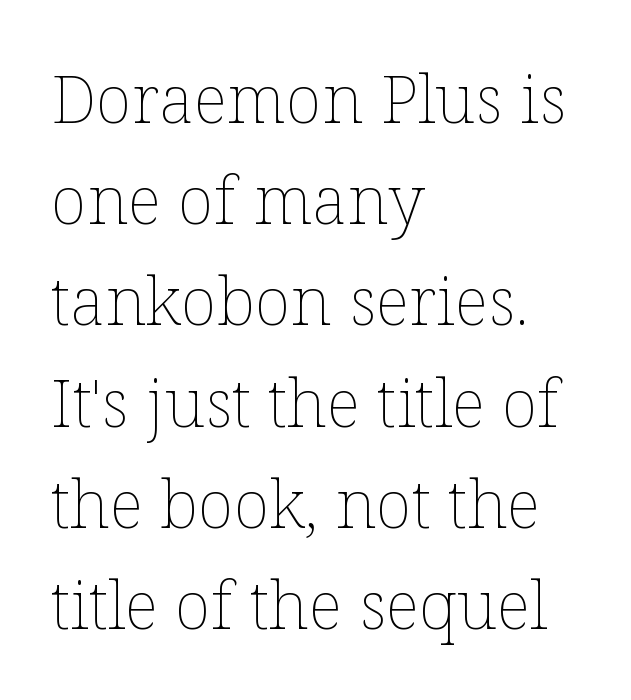
Looks like regular typesetting: each glyph gets only the width it needs. Ascenders rise straight up at ninety degrees. What stands out about the letter spacing? Nothing — it is the standard amount. Leading matches the norm, producing a regular column. Quick note: underline off. This reads as an unemphasized weight, regular at the heaviest.
